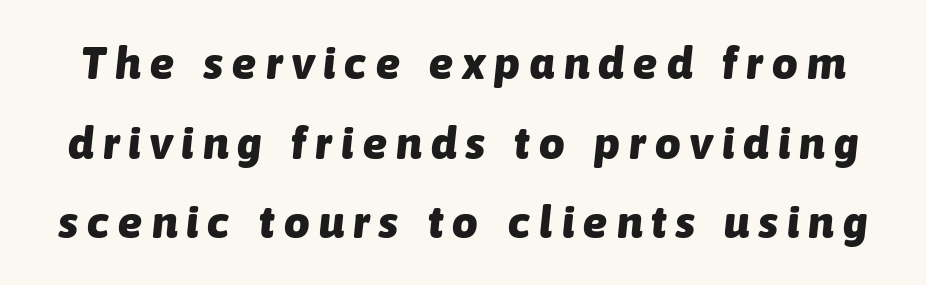
Note the varied advance widths — an 'i' is clearly narrower than an 'm'. How are the letters spaced? Widely, with obvious added tracking. These lines carry a lot of weight — the face is fully bold. The specimen reads as italic at a glance. Each row of text sits above clean, open space.
